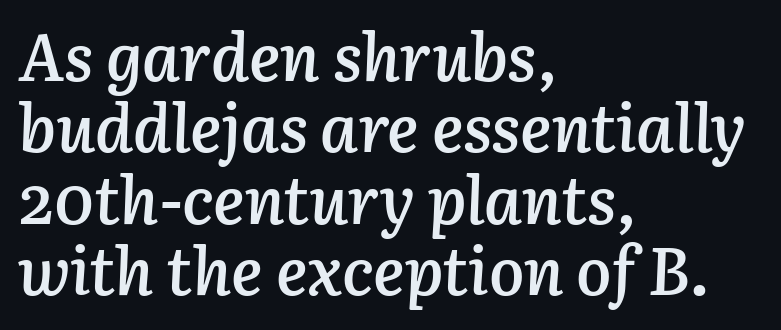
Q: Is the text bold? A: Semi-bold.
Q: Is the text italic (slanted)? A: Yes, it leans right by about 3 degrees.
Q: Is the text underlined? A: No.
Q: How is the paragraph aligned? A: Left-aligned.
Q: Is the spacing between letters normal or unusually wide? A: Normal.
Q: Is the spacing between lines tight, normal or loose? A: Tight.
Q: Width (condensed, normal, or wide)? A: Normal.
Q: Stroke contrast? A: Low.
Q: x-height? A: Medium.
Q: Monospaced? A: No.
